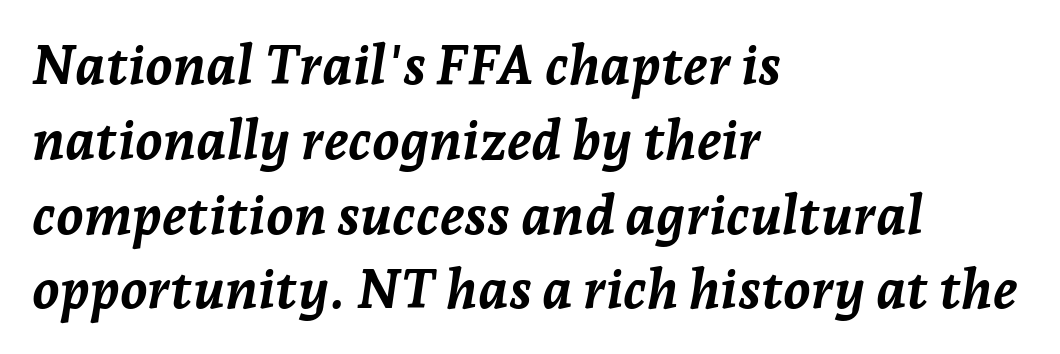
{"italic": "yes", "lean": "right", "slant_degrees": 7, "bold": "yes", "weight": "semibold", "width": "normal", "stroke_contrast": "low", "x_height": "medium", "monospaced": "no", "underline": "no", "align": "left", "line_spacing": "normal", "line_spacing_ratio": 1.36, "letter_spacing": "normal", "letter_spacing_em": 0.0, "glyph_px": 55}
